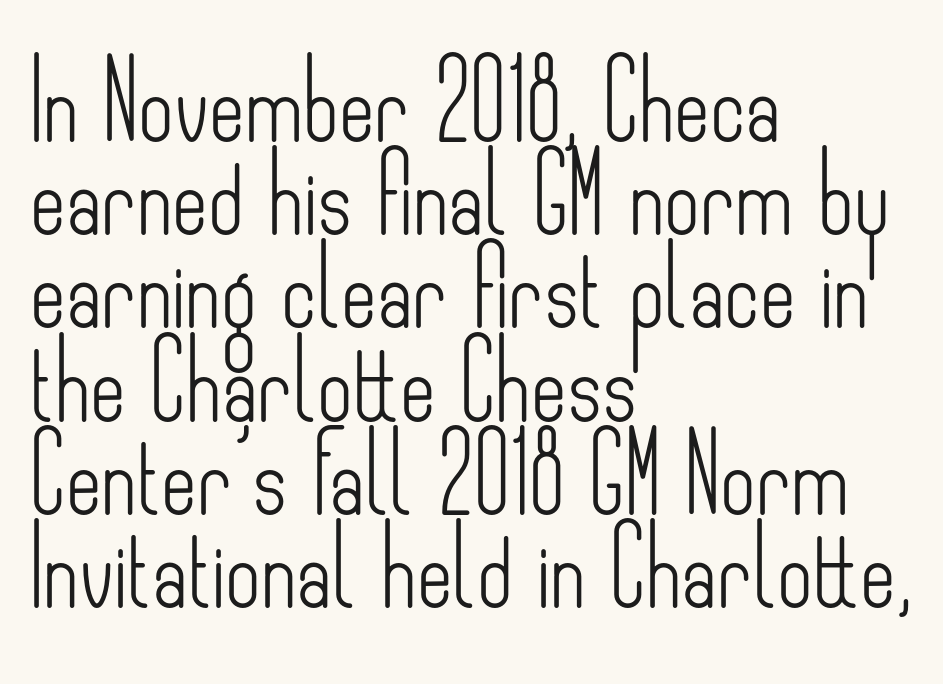
{"serif": "no", "italic": "no", "bold": "no", "weight": "light", "width": "condensed", "stroke_contrast": "low", "x_height": "small", "monospaced": "no", "underline": "no", "align": "left", "line_spacing_ratio": 1.21, "letter_spacing": "normal", "letter_spacing_em": 0.0, "glyph_px": 77}
